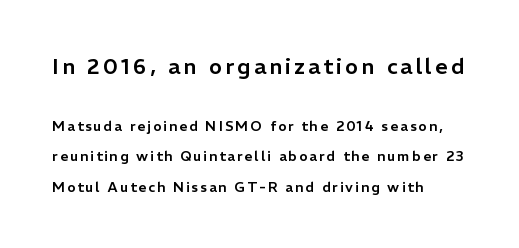
The image shows 22 px text type, upright; set left-aligned, loose line spacing (2.16x), not underlined; the first (top) block is 1.57x larger.
